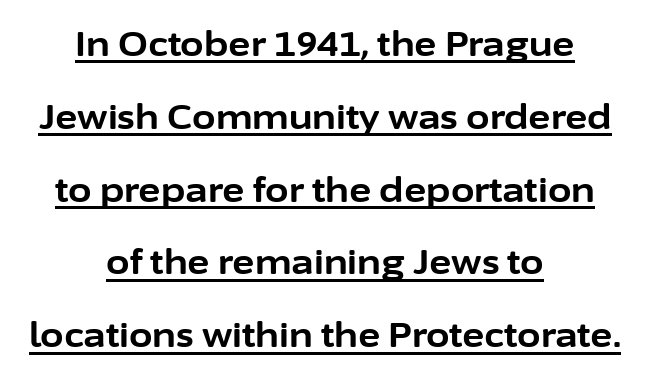
Q: Is the text bold? A: Yes.
Q: Is the text italic (slanted)? A: No, it is upright.
Q: Is the typeface a serif or a sans-serif typeface? A: Sans-serif.
Q: Is the text underlined? A: Yes.
Q: How is the paragraph aligned? A: Centered.
Q: Is the spacing between letters normal or unusually wide? A: Normal.
Q: Is the spacing between lines tight, normal or loose? A: Loose.
Q: Width (condensed, normal, or wide)? A: Normal.
Q: Stroke contrast? A: Low.
Q: x-height? A: Medium.
Q: Monospaced? A: No.
